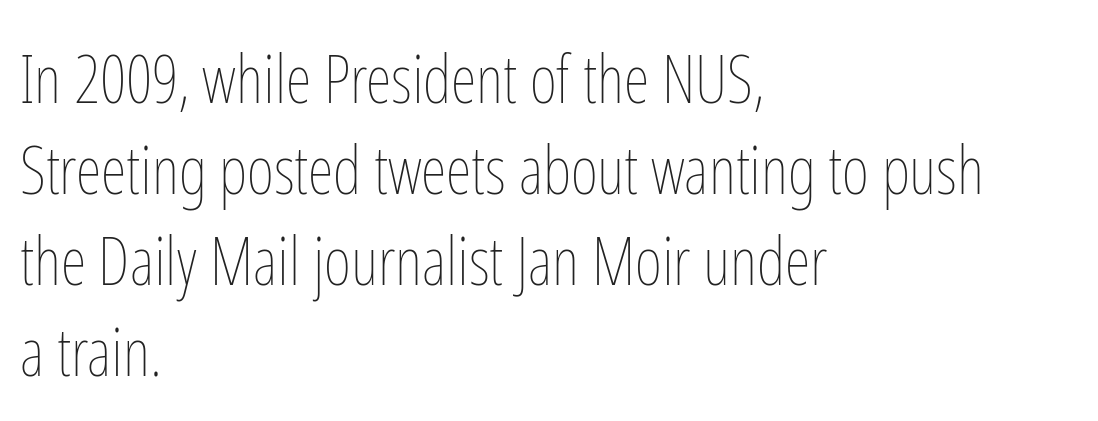
These lines are set flush left with a ragged right edge. Stems and bowls with no extra thickness — not bold. The letterforms sit shoulder to shoulder at normal distance. The zone under the glyphs is completely vacant. Each new line begins a customary step beneath the previous one.
